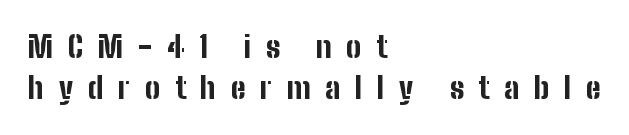
{"serif": "no", "italic": "no", "bold": "yes", "weight": "bold", "width": "condensed", "stroke_contrast": "low", "x_height": "medium", "monospaced": "no", "underline": "no", "align": "left", "line_spacing": "normal", "line_spacing_ratio": 1.37, "letter_spacing": "wide", "letter_spacing_em": 0.49, "glyph_px": 30}
